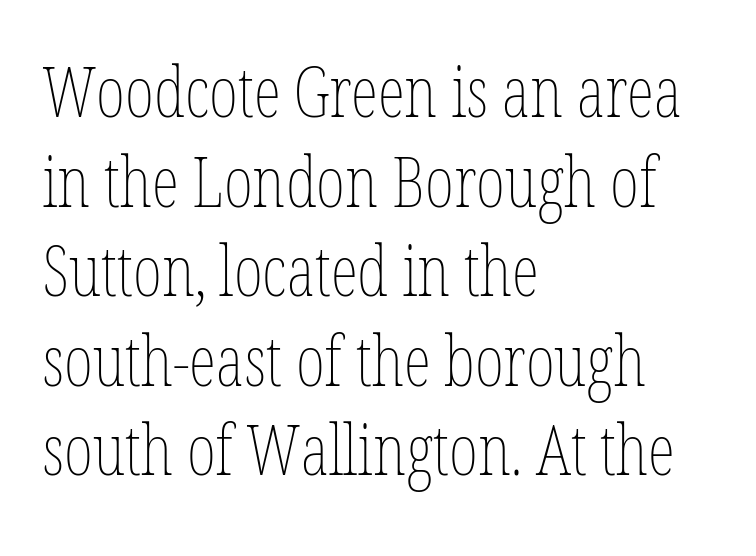
The image shows 70 px thin, condensed type, upright; set left-aligned, normal line spacing (1.28x), normal letter spacing, not underlined; low stroke contrast and a medium x-height.
